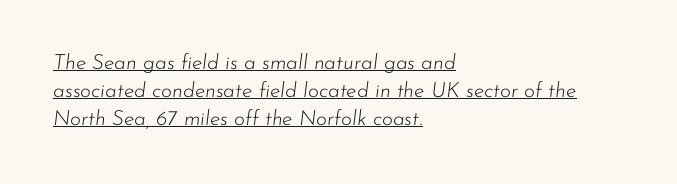
Q: Is the text bold? A: No.
Q: Is the text italic (slanted)? A: Yes, it leans right by about 7 degrees.
Q: Is the text underlined? A: Yes.
Q: How is the paragraph aligned? A: Left-aligned.
Q: Is the spacing between letters normal or unusually wide? A: Normal.
Q: Is the spacing between lines tight, normal or loose? A: Normal.
